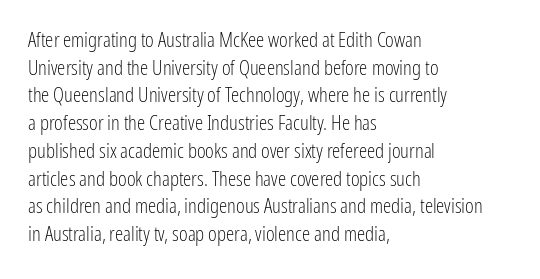
The image shows 21 px text type, upright; set left-aligned, normal line spacing (1.32x), normal letter spacing, not underlined.
